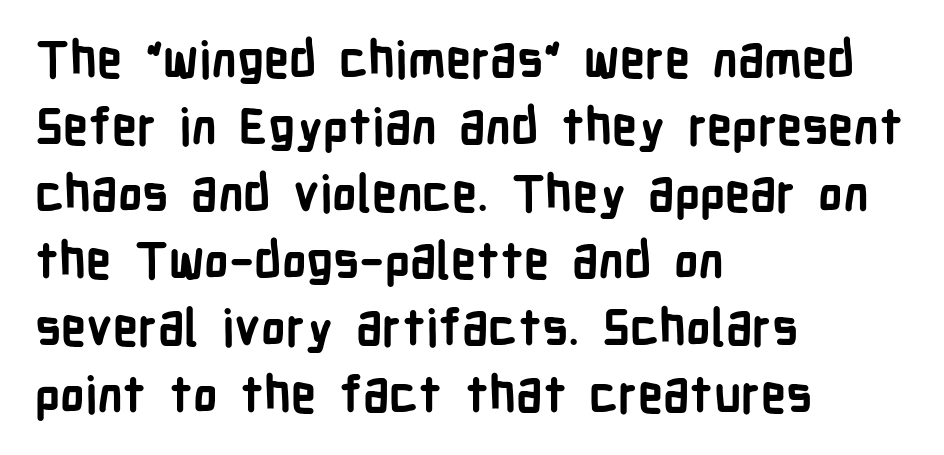
Q: Is the text bold? A: Yes.
Q: Is the text italic (slanted)? A: No, it is upright.
Q: Is the typeface a serif or a sans-serif typeface? A: Sans-serif.
Q: Is the text underlined? A: No.
Q: How is the paragraph aligned? A: Left-aligned.
Q: Is the spacing between letters normal or unusually wide? A: Normal.
Q: Is the spacing between lines tight, normal or loose? A: Normal.
Q: Width (condensed, normal, or wide)? A: Condensed.
Q: Stroke contrast? A: Low.
Q: x-height? A: Medium.
Q: Monospaced? A: No.
